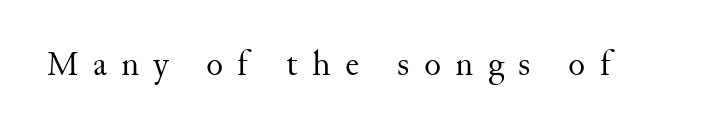
{"serif": "yes", "italic": "no", "bold": "no", "weight": "regular", "width": "normal", "stroke_contrast": "medium", "x_height": "small", "monospaced": "no", "underline": "no", "letter_spacing": "wide", "letter_spacing_em": 0.41, "glyph_px": 35}
